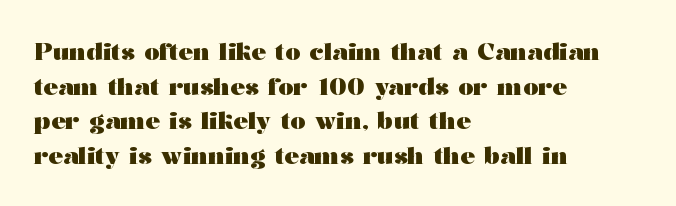
{"italic": "no", "bold": "yes", "underline": "no", "align": "left", "line_spacing": "normal", "line_spacing_ratio": 1.44, "letter_spacing": "normal", "letter_spacing_em": 0.0, "glyph_px": 24}
